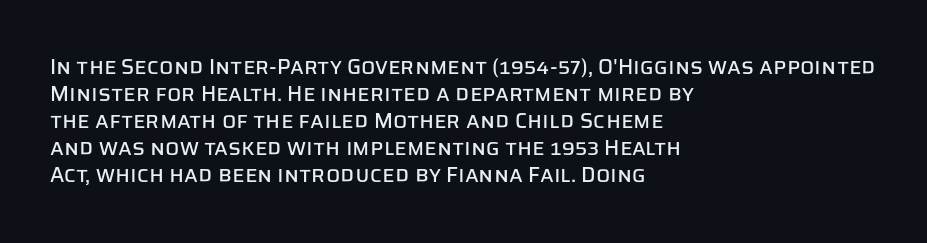
{"italic": "no", "underline": "no", "align": "left", "line_spacing": "normal", "line_spacing_ratio": 1.29, "letter_spacing": "normal", "letter_spacing_em": 0.0, "glyph_px": 21}
